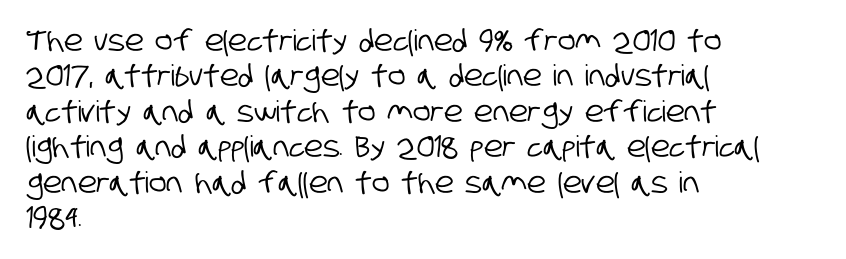
Q: Is the typeface a serif or a sans-serif typeface? A: Sans-serif.
Q: Is the text underlined? A: No.
Q: How is the paragraph aligned? A: Left-aligned.
Q: Is the spacing between letters normal or unusually wide? A: Normal.
Q: Width (condensed, normal, or wide)? A: Condensed.
Q: Stroke contrast? A: Low.
Q: x-height? A: Large.
Q: Monospaced? A: No.
